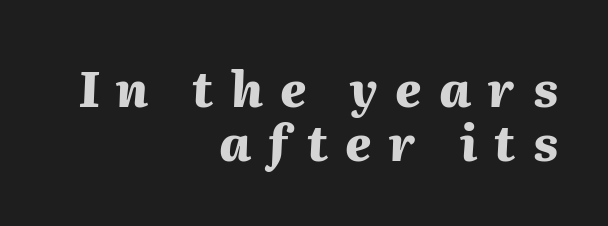
The image shows 48 px heavy type, italic (leaning right); set right-aligned, tight line spacing (1.12x), unusually wide letter spacing (+0.36 em), not underlined; medium stroke contrast and a medium x-height.
